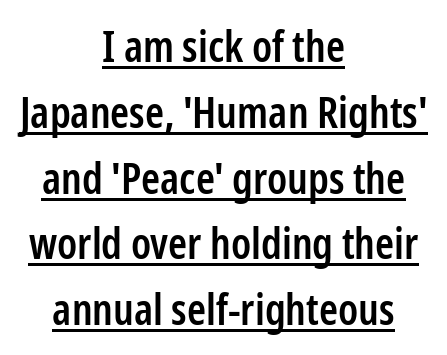
Q: Is the text bold? A: Semi-bold.
Q: Is the text italic (slanted)? A: No, it is upright.
Q: Is the typeface a serif or a sans-serif typeface? A: Sans-serif.
Q: Is the text underlined? A: Yes.
Q: How is the paragraph aligned? A: Centered.
Q: Is the spacing between letters normal or unusually wide? A: Normal.
Q: Is the spacing between lines tight, normal or loose? A: Normal.
Q: Width (condensed, normal, or wide)? A: Condensed.
Q: Stroke contrast? A: Low.
Q: x-height? A: Medium.
Q: Monospaced? A: No.
